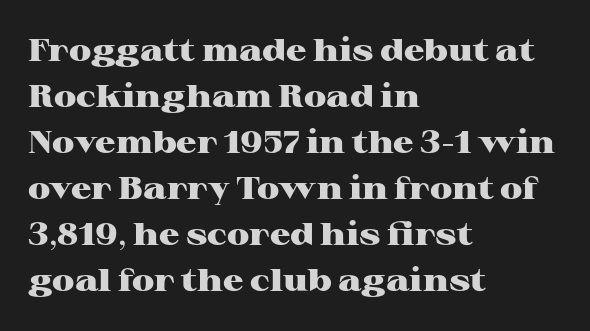
{"serif": "yes", "italic": "no", "bold": "yes", "weight": "heavy", "width": "wide", "stroke_contrast": "high", "x_height": "medium", "monospaced": "no", "underline": "no", "align": "left", "line_spacing": "normal", "line_spacing_ratio": 1.44, "letter_spacing": "normal", "letter_spacing_em": 0.0, "glyph_px": 32}
